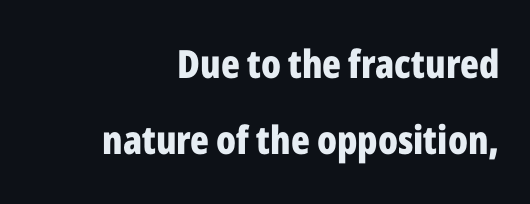
{"serif": "no", "italic": "no", "bold": "yes", "weight": "bold", "width": "condensed", "stroke_contrast": "low", "x_height": "medium", "monospaced": "no", "underline": "no", "align": "right", "line_spacing": "loose", "line_spacing_ratio": 1.94, "letter_spacing": "normal", "letter_spacing_em": 0.0, "glyph_px": 39}
